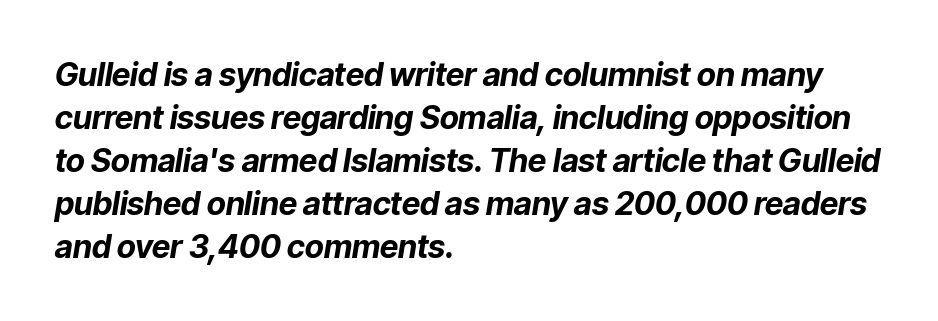
Q: Is the text bold? A: Yes.
Q: Is the text italic (slanted)? A: Yes, it leans right by about 9 degrees.
Q: Is the text underlined? A: No.
Q: How is the paragraph aligned? A: Left-aligned.
Q: Is the spacing between letters normal or unusually wide? A: Normal.
Q: Is the spacing between lines tight, normal or loose? A: Normal.
Q: Width (condensed, normal, or wide)? A: Normal.
Q: Stroke contrast? A: Low.
Q: x-height? A: Medium.
Q: Monospaced? A: No.
